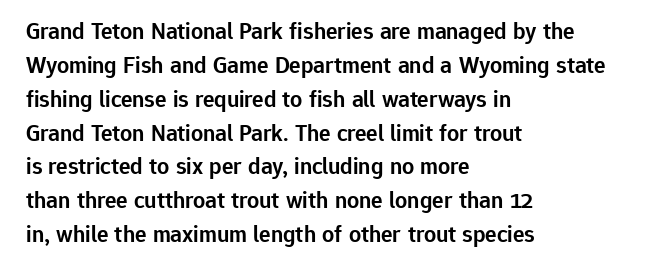
{"italic": "no", "bold": "semi", "underline": "no", "align": "left", "line_spacing": "normal", "line_spacing_ratio": 1.41, "letter_spacing": "normal", "letter_spacing_em": 0.0, "glyph_px": 24}
